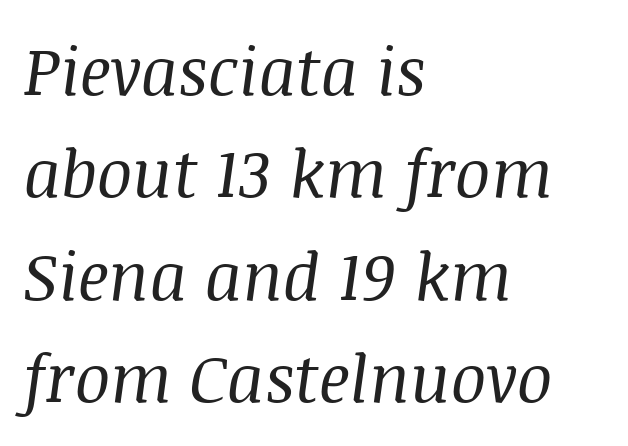
The image shows 66 px regular-weight serif type, italic (leaning right); set left-aligned, normal line spacing (1.55x), normal letter spacing, not underlined; medium stroke contrast and a large x-height.
